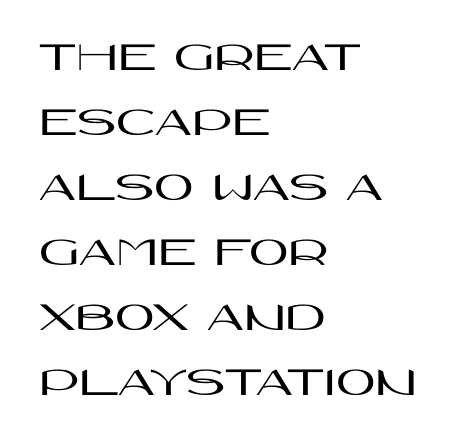
Is this a fixed-width face? No — the glyphs have proportional, varying widths. Posture: vertical. Unmarked baselines from the first word to the last. Is the letter spacing exaggerated? No — it looks like the ordinary default. Whoever set this chose a conventional vertical rhythm. Is the block centered? No — it sits flush against the left margin.
